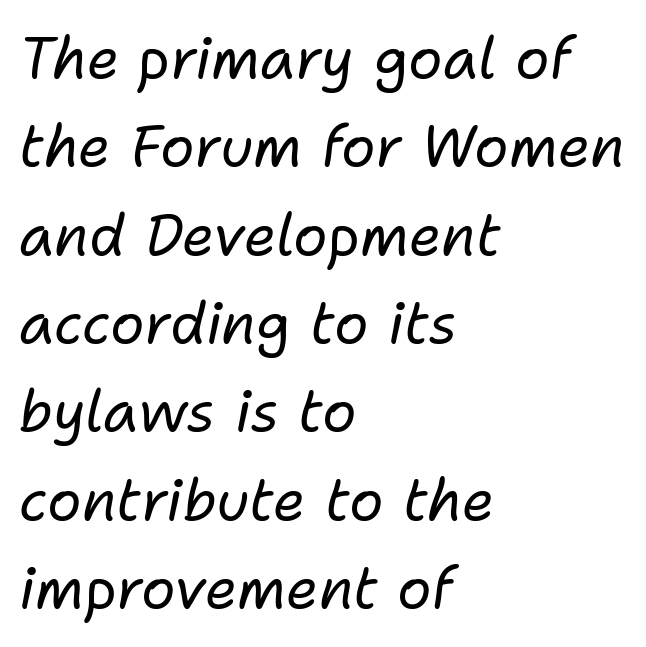
Underline: absent. The designer left line spacing at the default. Observe the ordinary spacing: letters are neighbours, not strangers. The font sits on the lighter half of the weight spectrum, regular included. All the whitespace from short lines collects on the right.
